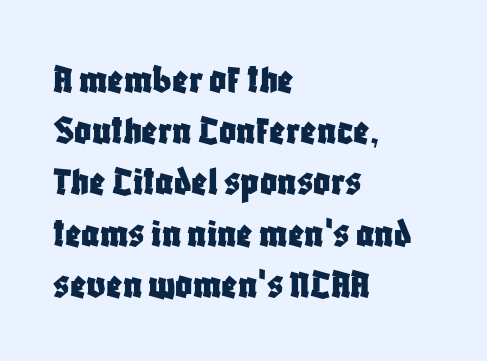
Q: Is the text italic (slanted)? A: No, it is upright.
Q: Is the typeface a serif or a sans-serif typeface? A: Sans-serif.
Q: Is the text underlined? A: No.
Q: How is the paragraph aligned? A: Left-aligned.
Q: Is the spacing between letters normal or unusually wide? A: Normal.
Q: Width (condensed, normal, or wide)? A: Condensed.
Q: Stroke contrast? A: Low.
Q: x-height? A: Large.
Q: Monospaced? A: No.
